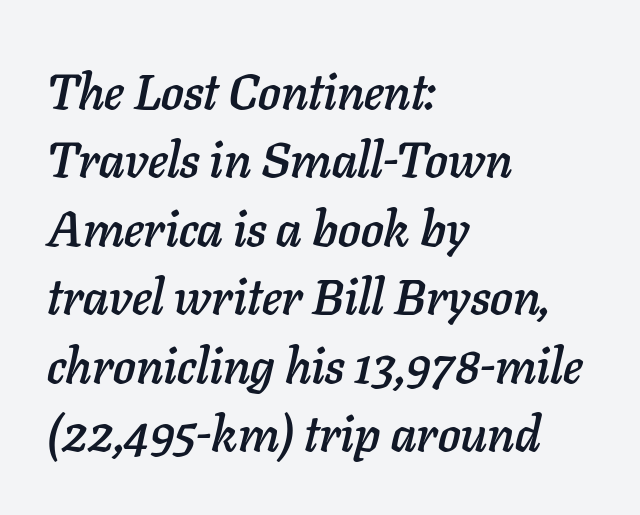
The image shows 50 px text type, italic (leaning right); set left-aligned, normal line spacing (1.37x), normal letter spacing, not underlined; low stroke contrast and a medium x-height.
